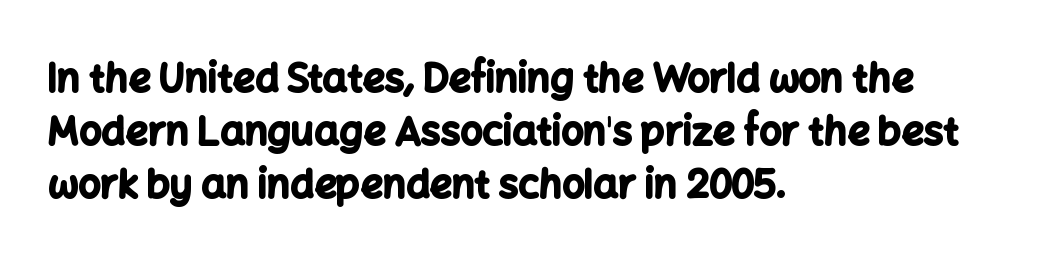
One glance says typical: line gaps are just what's usual. The passage is arranged the way most books set body copy — flush left. The type sits square on the baseline with zero lean. Is this a fixed-width face? No — the glyphs have proportional, varying widths. The characters display no serif detailing; their extremities are plain. Students, this is bold: see how much ink each stroke carries.
